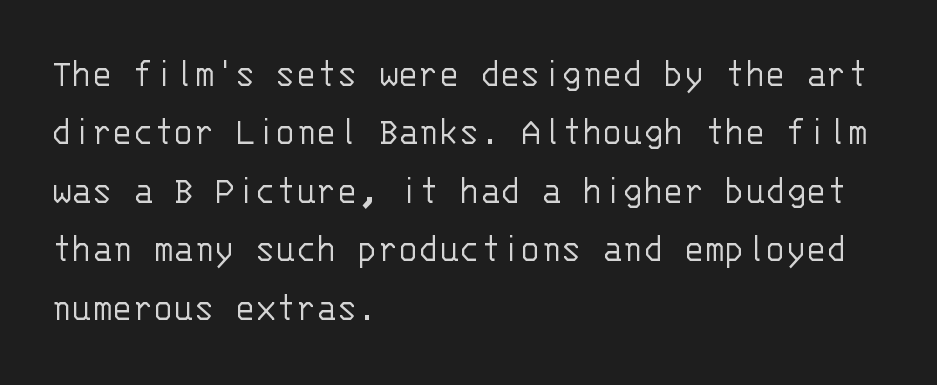
Q: Is the text bold? A: No.
Q: Is the text italic (slanted)? A: No, it is upright.
Q: Is the typeface a serif or a sans-serif typeface? A: Sans-serif.
Q: Is the text underlined? A: No.
Q: How is the paragraph aligned? A: Left-aligned.
Q: Is the spacing between letters normal or unusually wide? A: Normal.
Q: Is the spacing between lines tight, normal or loose? A: Normal.
Q: Width (condensed, normal, or wide)? A: Normal.
Q: Stroke contrast? A: Low.
Q: x-height? A: Large.
Q: Monospaced? A: Yes.
